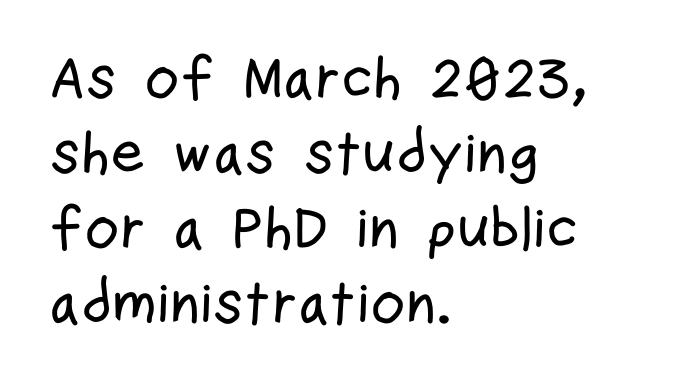
The image shows 60 px condensed sans-serif type, upright; set left-aligned, normal line spacing (1.25x), normal letter spacing, not underlined; low stroke contrast and a medium x-height.
